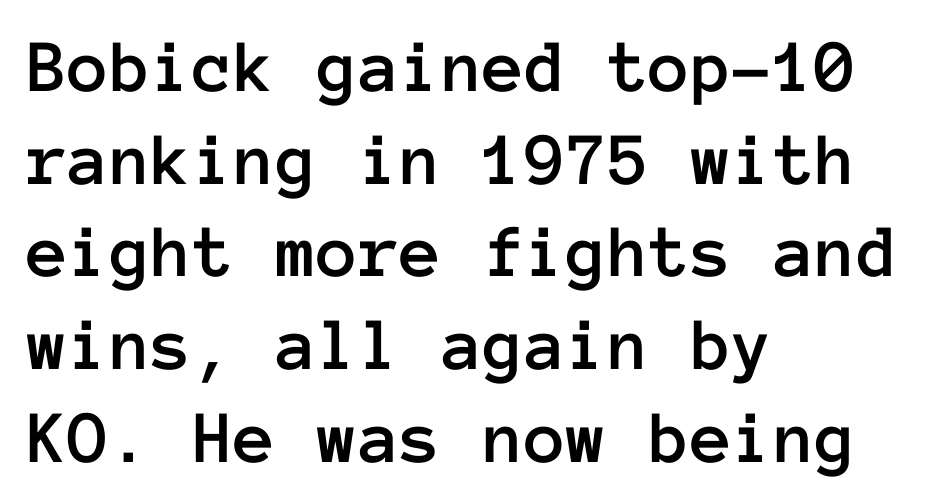
{"italic": "no", "width": "normal", "stroke_contrast": "low", "x_height": "medium", "monospaced": "yes", "underline": "no", "align": "left", "line_spacing_ratio": 1.22, "letter_spacing": "normal", "letter_spacing_em": 0.0, "glyph_px": 76}
